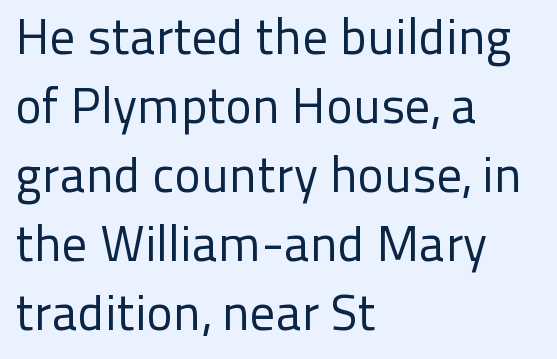
Q: Is the text bold? A: No.
Q: Is the text italic (slanted)? A: No, it is upright.
Q: Is the typeface a serif or a sans-serif typeface? A: Sans-serif.
Q: Is the text underlined? A: No.
Q: How is the paragraph aligned? A: Left-aligned.
Q: Is the spacing between letters normal or unusually wide? A: Normal.
Q: Is the spacing between lines tight, normal or loose? A: Normal.
Q: Width (condensed, normal, or wide)? A: Normal.
Q: Stroke contrast? A: Low.
Q: x-height? A: Medium.
Q: Monospaced? A: No.
